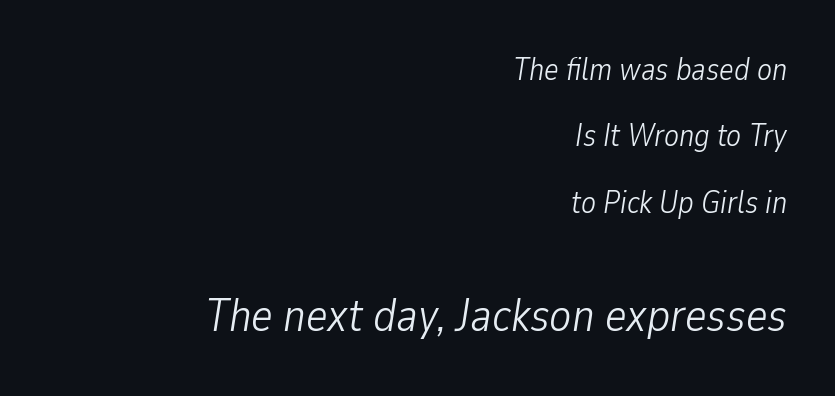
Q: Is the text bold? A: No.
Q: Is the text italic (slanted)? A: Yes, it leans right by about 9 degrees.
Q: Is the text underlined? A: No.
Q: How is the paragraph aligned? A: Right-aligned.
Q: Is the spacing between letters normal or unusually wide? A: Normal.
Q: Is the spacing between lines tight, normal or loose? A: Loose.
Q: Which block of text is set in a larger size, the first (top) or the second (bottom)? A: The second (bottom) one.
Q: Width (condensed, normal, or wide)? A: Condensed.
Q: Stroke contrast? A: Low.
Q: x-height? A: Medium.
Q: Monospaced? A: No.
